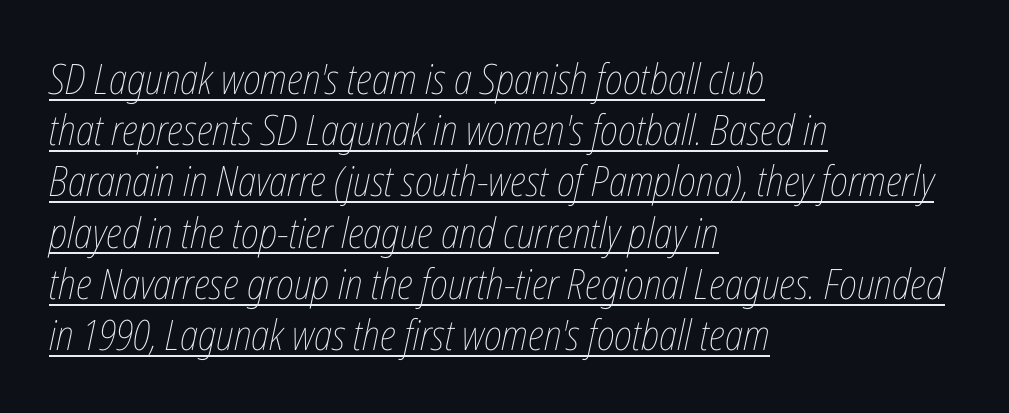
The lines in this sample share a left origin and differ only in where they stop. The horizontal fit of the characters is conventional and even. Think of a printed novel: that variable character pitch is what you see here. Letters have the restrained weight of plain body copy at most. An italicized treatment has been applied to the whole sample.
